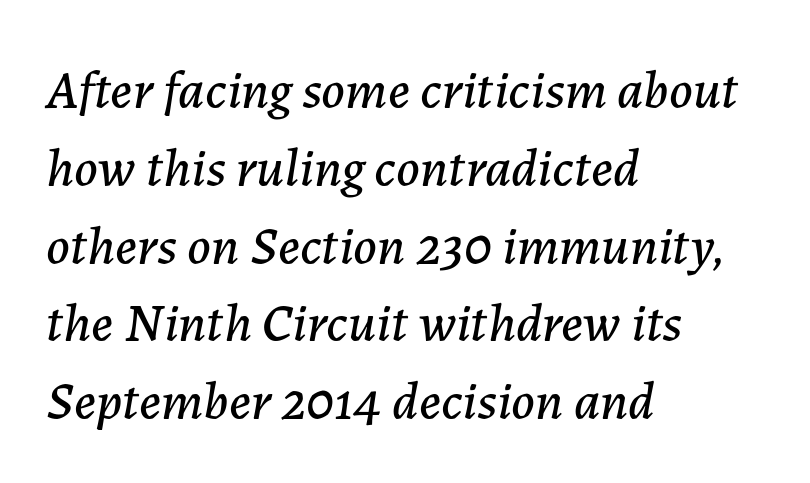
The image shows 54 px text type, italic (leaning right); set left-aligned, normal line spacing (1.44x), normal letter spacing, not underlined; low stroke contrast and a medium x-height.
